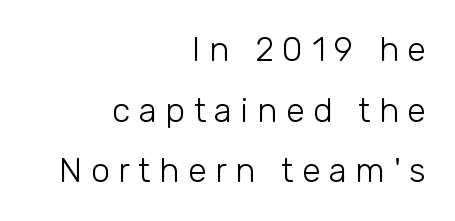
{"serif": "no", "italic": "no", "bold": "no", "weight": "light", "width": "normal", "stroke_contrast": "low", "x_height": "medium", "monospaced": "no", "underline": "no", "align": "right", "line_spacing_ratio": 1.78, "letter_spacing": "wide", "letter_spacing_em": 0.25, "glyph_px": 34}
